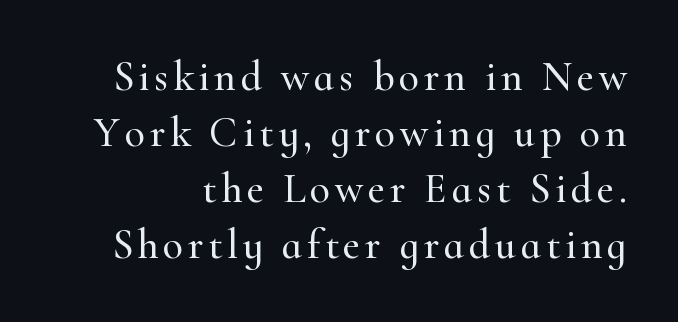
Q: Is the text italic (slanted)? A: No, it is upright.
Q: Is the typeface a serif or a sans-serif typeface? A: Serif.
Q: Is the text underlined? A: No.
Q: Is the spacing between lines tight, normal or loose? A: Normal.
Q: Width (condensed, normal, or wide)? A: Normal.
Q: Stroke contrast? A: High.
Q: x-height? A: Small.
Q: Monospaced? A: No.
